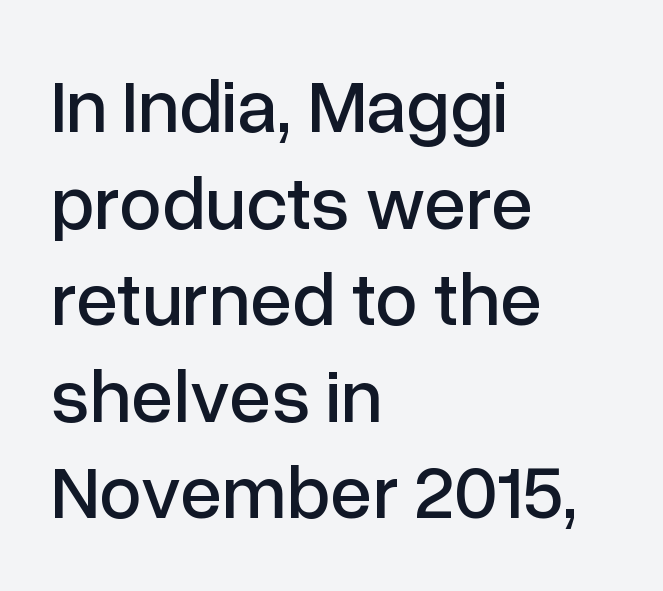
Q: Is the text italic (slanted)? A: No, it is upright.
Q: Is the typeface a serif or a sans-serif typeface? A: Sans-serif.
Q: Is the text underlined? A: No.
Q: How is the paragraph aligned? A: Left-aligned.
Q: Is the spacing between letters normal or unusually wide? A: Normal.
Q: Is the spacing between lines tight, normal or loose? A: Normal.
Q: Width (condensed, normal, or wide)? A: Normal.
Q: Stroke contrast? A: Low.
Q: x-height? A: Medium.
Q: Monospaced? A: No.
